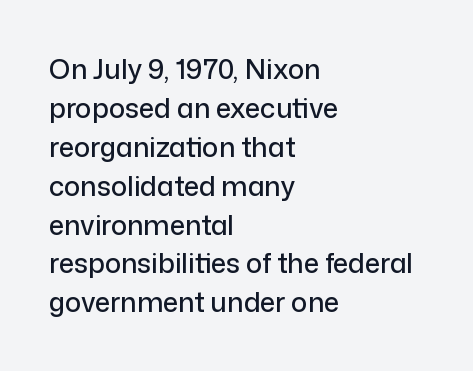
{"italic": "no", "underline": "no", "align": "left", "line_spacing": "normal", "line_spacing_ratio": 1.44, "letter_spacing": "normal", "letter_spacing_em": 0.0, "glyph_px": 27}
